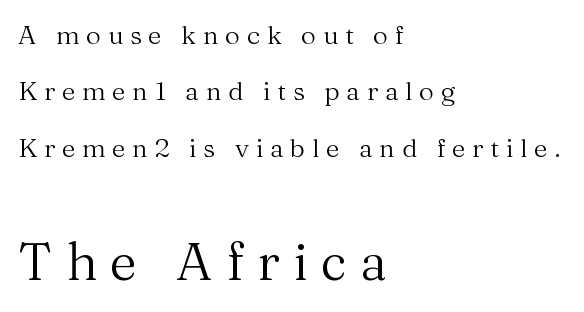
{"serif": "yes", "italic": "no", "bold": "no", "weight": "regular", "width": "normal", "stroke_contrast": "medium", "x_height": "medium", "monospaced": "no", "underline": "no", "align": "left", "line_spacing": "loose", "line_spacing_ratio": 2.17, "letter_spacing": "wide", "letter_spacing_em": 0.26, "larger_block": "second", "size_ratio": 2.0, "glyph_px": 52}
